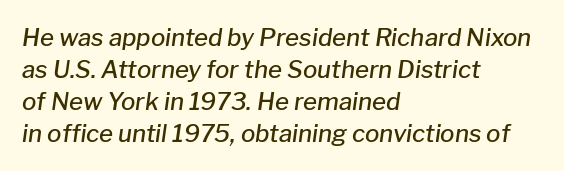
This sample uses plain, unmodified letter spacing. If you drew a ruler down the left edge, every line would touch it. Successive baselines arrive at the customary interval. This rendering features lettering with no underline.
